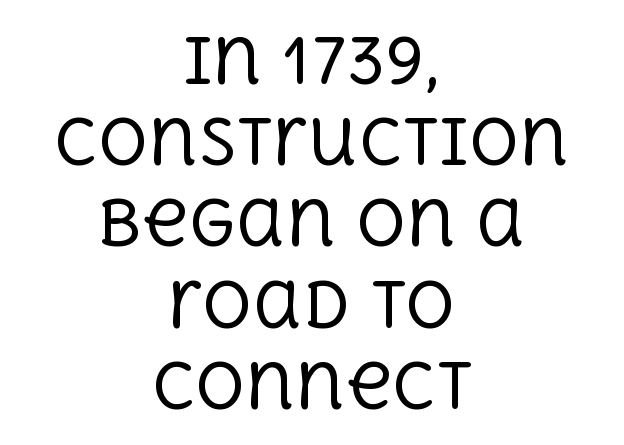
The leading is moderate, giving the passage an even texture. Words appear dense and cohesive because spacing is normal. Observe the serifs anchoring each vertical stroke in this sample. Note the varied advance widths — an 'i' is clearly narrower than an 'm'. Weight class: somewhere from thin through regular. Beneath every word, the page is bare.
